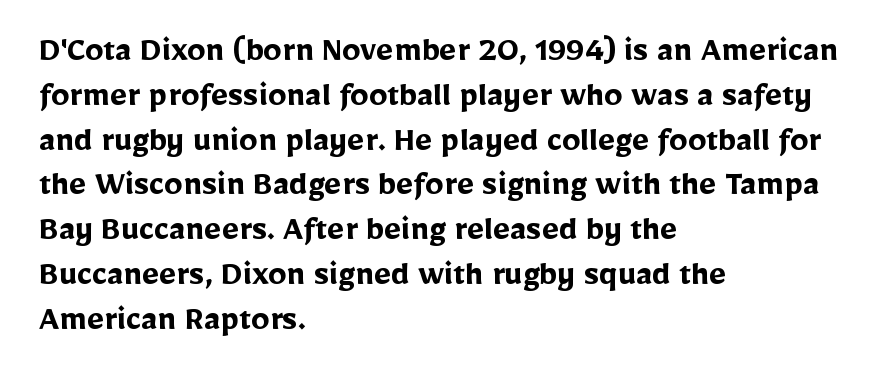
{"serif": "no", "italic": "no", "bold": "yes", "weight": "semibold", "width": "normal", "stroke_contrast": "low", "x_height": "medium", "monospaced": "no", "underline": "no", "align": "left", "line_spacing_ratio": 1.21, "letter_spacing": "normal", "letter_spacing_em": 0.0, "glyph_px": 37}
